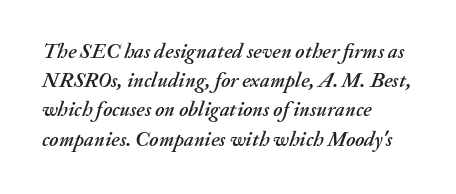
Q: Is the text italic (slanted)? A: Yes, it leans right by about 20 degrees.
Q: Is the text underlined? A: No.
Q: How is the paragraph aligned? A: Left-aligned.
Q: Is the spacing between letters normal or unusually wide? A: Normal.
Q: Is the spacing between lines tight, normal or loose? A: Normal.
